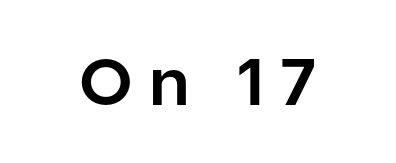
The image shows 66 px bold sans-serif type, upright; set unusually wide letter spacing (+0.24 em), not underlined; low stroke contrast and a medium x-height.
